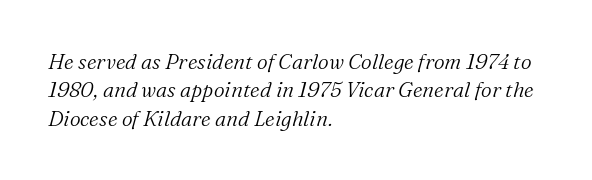
Each line starts at the same left margin while the right side varies. The passage shown stacks its lines at a standard gap. Italic? Definitely — the glyphs are oblique. Unmarked baselines from the first word to the last.
